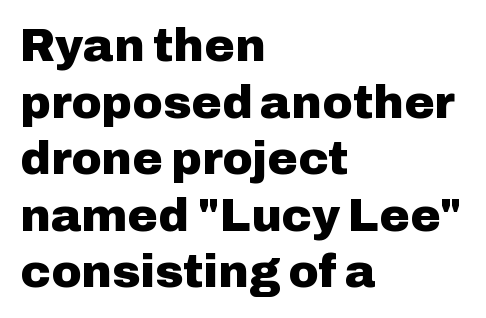
The image shows 46 px heavy sans-serif type, upright; set left-aligned, line spacing 1.23x, normal letter spacing, not underlined; low stroke contrast and a medium x-height.
